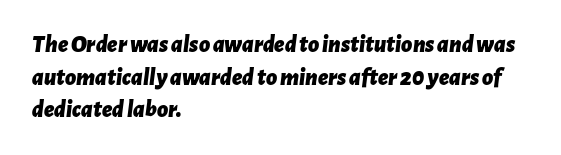
The line texture is even and compact thanks to regular tracking. Compared with ordinary roman type, these characters are visibly tilted. The glyphs have the mass of a bold cut. Does the leading feel generous? No, just average.
